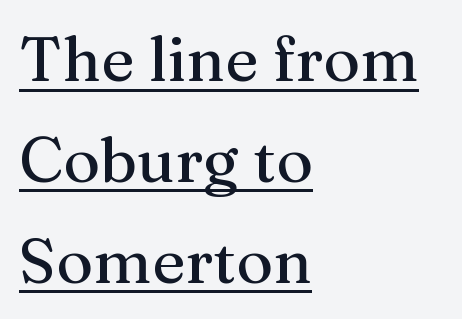
{"serif": "yes", "italic": "no", "width": "normal", "stroke_contrast": "medium", "x_height": "medium", "monospaced": "no", "underline": "yes", "align": "left", "line_spacing": "normal", "line_spacing_ratio": 1.6, "letter_spacing": "normal", "letter_spacing_em": 0.0, "glyph_px": 63}
